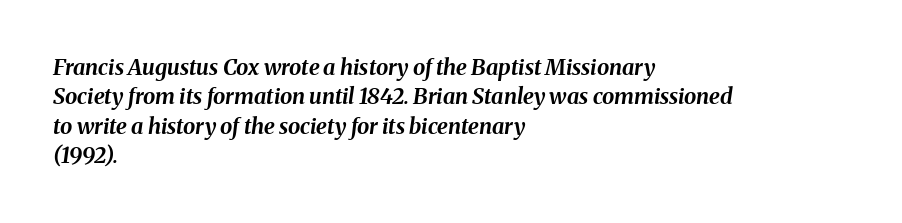
Q: Is the text bold? A: Yes.
Q: Is the text italic (slanted)? A: Yes, it leans right by about 8 degrees.
Q: Is the text underlined? A: No.
Q: How is the paragraph aligned? A: Left-aligned.
Q: Is the spacing between letters normal or unusually wide? A: Normal.
Q: Is the spacing between lines tight, normal or loose? A: Normal.
